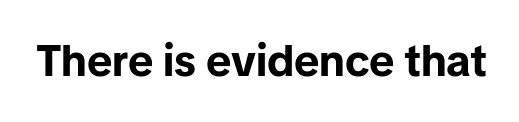
The image shows 44 px bold sans-serif type, upright; set normal letter spacing, not underlined; low stroke contrast and a medium x-height.
